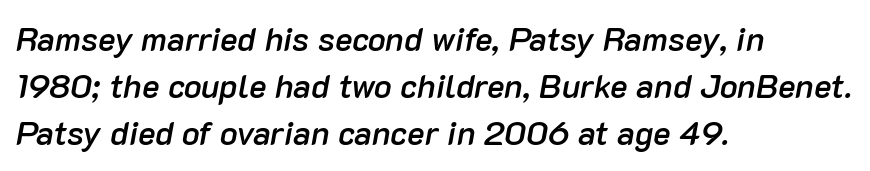
{"italic": "yes", "lean": "right", "slant_degrees": 10, "bold": "semi", "weight": "semibold", "width": "normal", "stroke_contrast": "low", "x_height": "medium", "monospaced": "no", "underline": "no", "align": "left", "line_spacing": "normal", "line_spacing_ratio": 1.43, "letter_spacing": "normal", "letter_spacing_em": 0.0, "glyph_px": 33}
